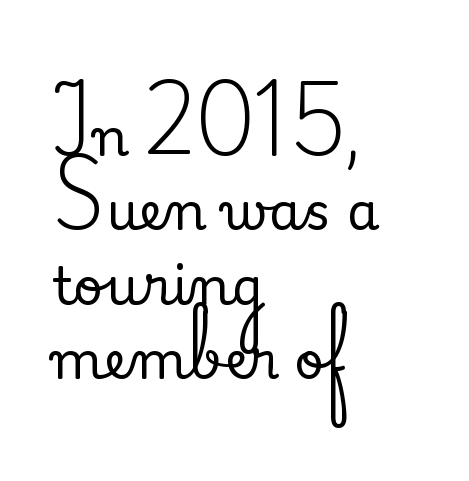
The image shows 52 px serif type, upright; set left-aligned, normal line spacing (1.43x), normal letter spacing, not underlined; medium stroke contrast and a small x-height.
